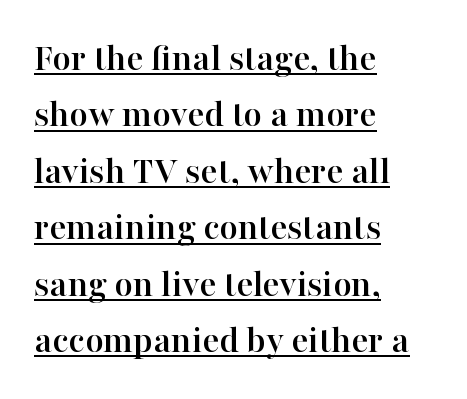
Q: Is the text italic (slanted)? A: No, it is upright.
Q: Is the typeface a serif or a sans-serif typeface? A: Serif.
Q: Is the text underlined? A: Yes.
Q: How is the paragraph aligned? A: Left-aligned.
Q: Is the spacing between letters normal or unusually wide? A: Normal.
Q: Is the spacing between lines tight, normal or loose? A: Normal.
Q: Width (condensed, normal, or wide)? A: Normal.
Q: Stroke contrast? A: High.
Q: x-height? A: Medium.
Q: Monospaced? A: No.
